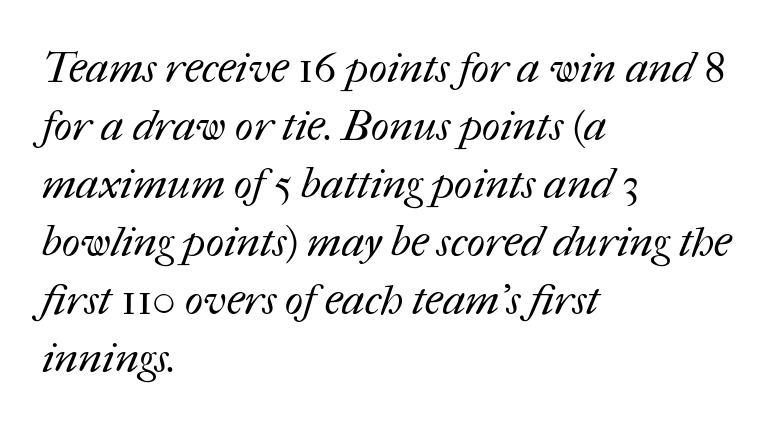
{"bold": "no", "weight": "regular", "width": "normal", "stroke_contrast": "medium", "x_height": "medium", "monospaced": "no", "underline": "no", "align": "left", "line_spacing": "normal", "line_spacing_ratio": 1.35, "letter_spacing": "normal", "letter_spacing_em": 0.0, "glyph_px": 43}
